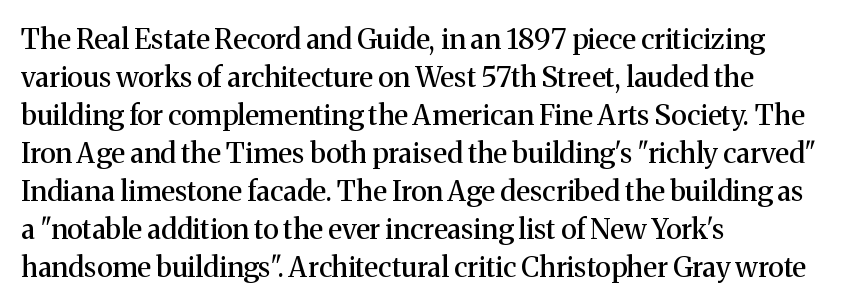
Each word holds together tightly as a unit, with standard inter-letter gaps. The rendering anchors every line to the left-hand side. The passage shown is not underscored anywhere. Ascenders rise straight up at ninety degrees. The glyphs in this specimen are seriffed. Is this a fixed-width face? No — the glyphs have proportional, varying widths.
